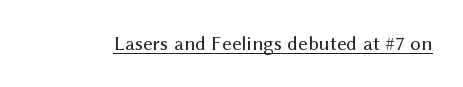
{"italic": "no", "bold": "no", "underline": "yes", "letter_spacing": "normal", "letter_spacing_em": 0.0, "glyph_px": 21}
